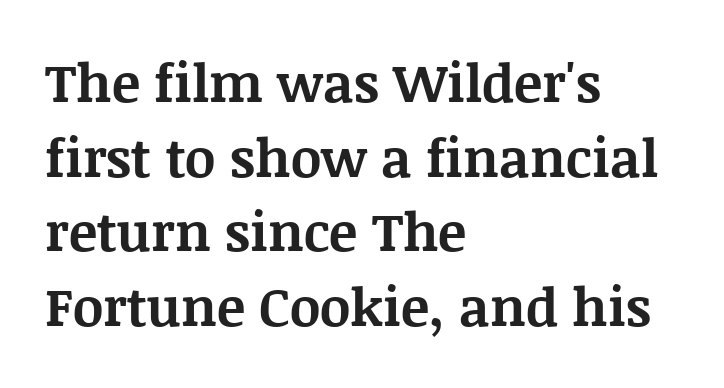
Q: Is the text bold? A: Yes.
Q: Is the text italic (slanted)? A: No, it is upright.
Q: Is the typeface a serif or a sans-serif typeface? A: Serif.
Q: Is the text underlined? A: No.
Q: How is the paragraph aligned? A: Left-aligned.
Q: Is the spacing between letters normal or unusually wide? A: Normal.
Q: Is the spacing between lines tight, normal or loose? A: Normal.
Q: Width (condensed, normal, or wide)? A: Normal.
Q: Stroke contrast? A: Medium.
Q: x-height? A: Large.
Q: Monospaced? A: No.
